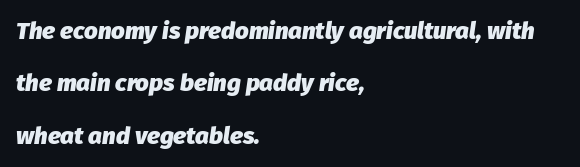
The image shows 24 px bold type, italic (leaning right); set left-aligned, loose line spacing (2.18x), normal letter spacing, not underlined.
